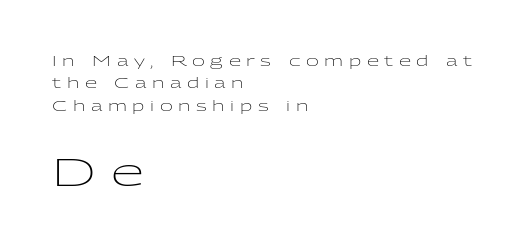
{"serif": "no", "italic": "no", "bold": "no", "weight": "light", "width": "wide", "stroke_contrast": "low", "x_height": "medium", "monospaced": "no", "underline": "no", "align": "left", "line_spacing": "normal", "line_spacing_ratio": 1.59, "letter_spacing": "wide", "letter_spacing_em": 0.4, "larger_block": "second", "size_ratio": 2.71, "glyph_px": 38}
